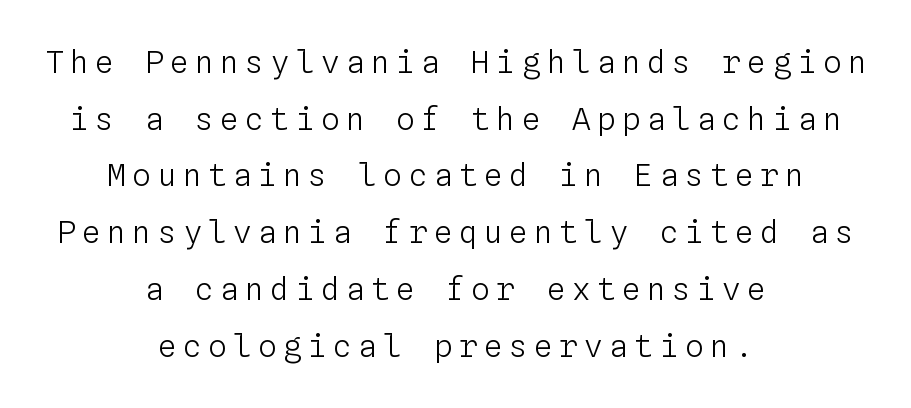
The image shows 31 px light type, upright, monospaced; set centered, line spacing 1.83x, unusually wide letter spacing (+0.21 em), not underlined; low stroke contrast and a medium x-height.
